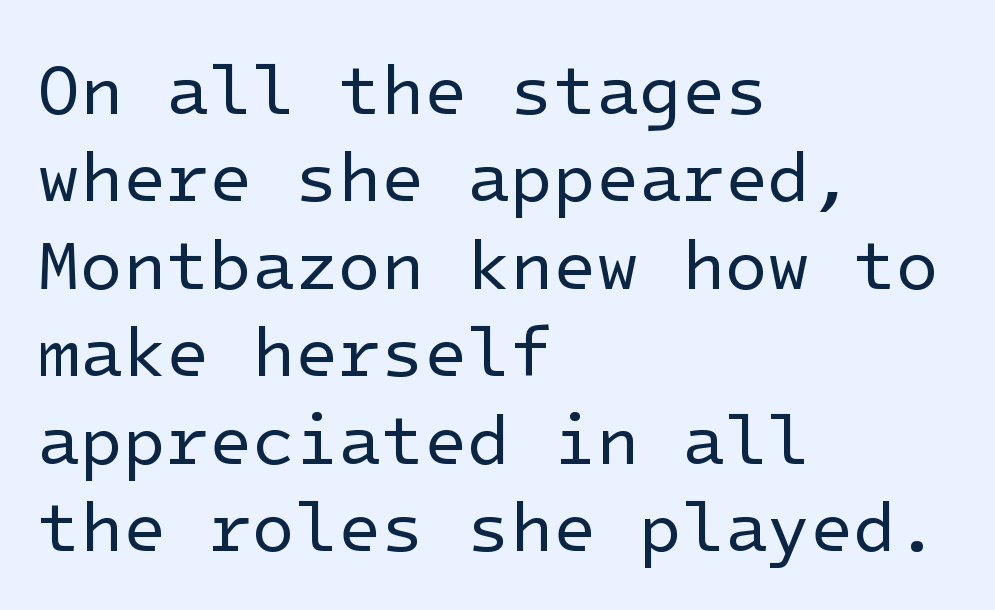
Spacing between characters is what you'd get straight out of the box. Weight: regular or lighter. To sum up the face: it is a sans, with no serifs. Italic? Not at all — the glyphs are vertical.
